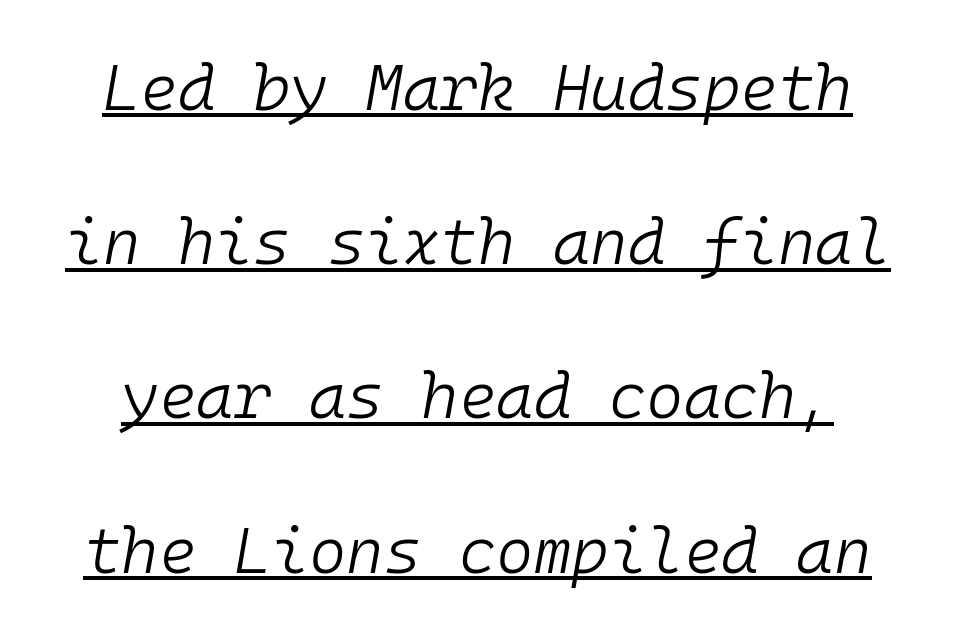
In designer terms, the underline attribute is active on this setting. Spacing verdict: monospaced, one width for all characters. The passage shown leans; its letterforms are oblique. The vertical gap from one line to the next is large. Bold? No — there's no thickening of the strokes.
